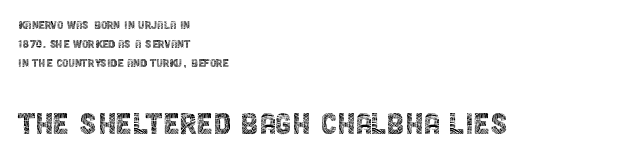
The image shows 37 px thin, condensed sans-serif type, upright; set left-aligned, normal line spacing (1.37x), normal letter spacing, not underlined; the second (bottom) block is 2.64x larger; a large x-height.
